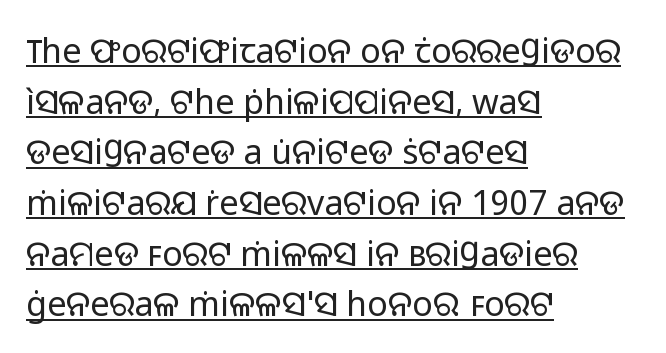
Note the varied advance widths — an 'i' is clearly narrower than an 'm'. The space between consecutive lines is moderate. A typesetter would mark this as roman, not italic. This is not heavy type; no bold has been used. The setting favours the left margin, as ordinary paragraphs usually do.
